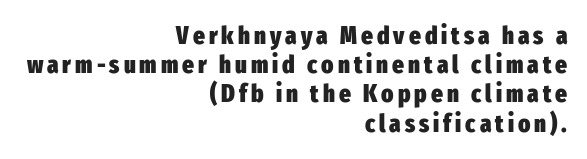
Q: Is the text bold? A: Yes.
Q: Is the text italic (slanted)? A: No, it is upright.
Q: Is the text underlined? A: No.
Q: How is the paragraph aligned? A: Right-aligned.
